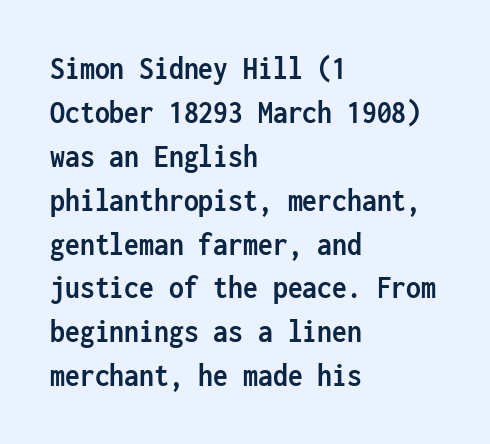
Q: Is the text bold? A: Yes.
Q: Is the text italic (slanted)? A: No, it is upright.
Q: Is the typeface a serif or a sans-serif typeface? A: Sans-serif.
Q: Is the text underlined? A: No.
Q: How is the paragraph aligned? A: Left-aligned.
Q: Is the spacing between letters normal or unusually wide? A: Normal.
Q: Is the spacing between lines tight, normal or loose? A: Normal.
Q: Width (condensed, normal, or wide)? A: Condensed.
Q: Stroke contrast? A: Low.
Q: x-height? A: Medium.
Q: Monospaced? A: Yes.
